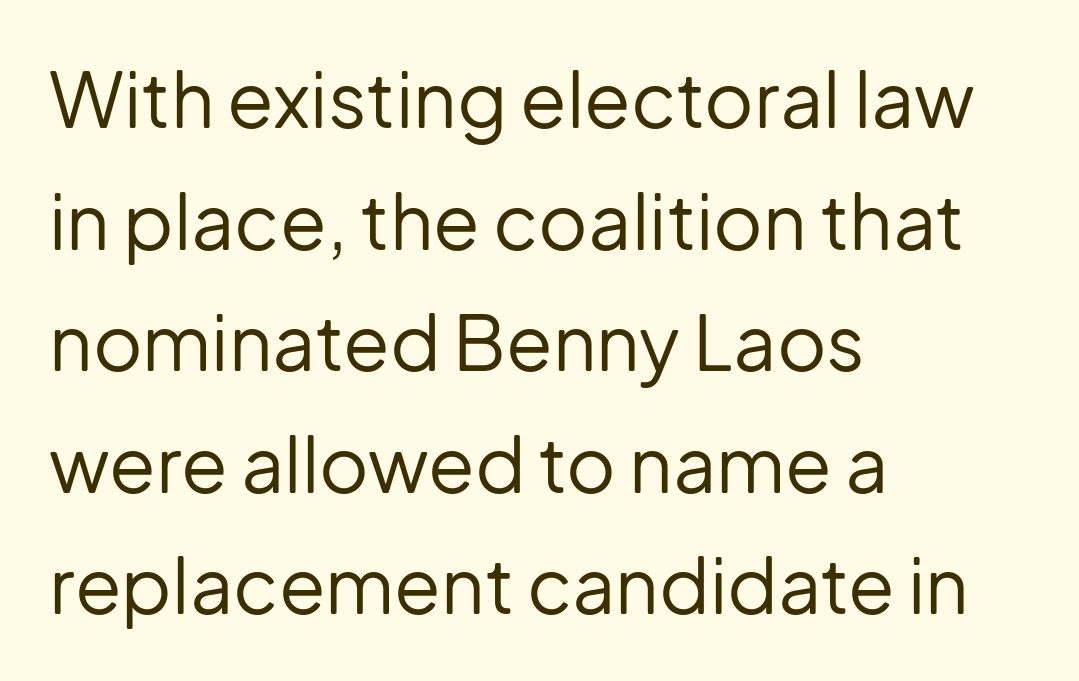
The image shows 76 px regular-weight sans-serif type, upright; set left-aligned, normal line spacing (1.6x), normal letter spacing, not underlined; low stroke contrast and a medium x-height.
